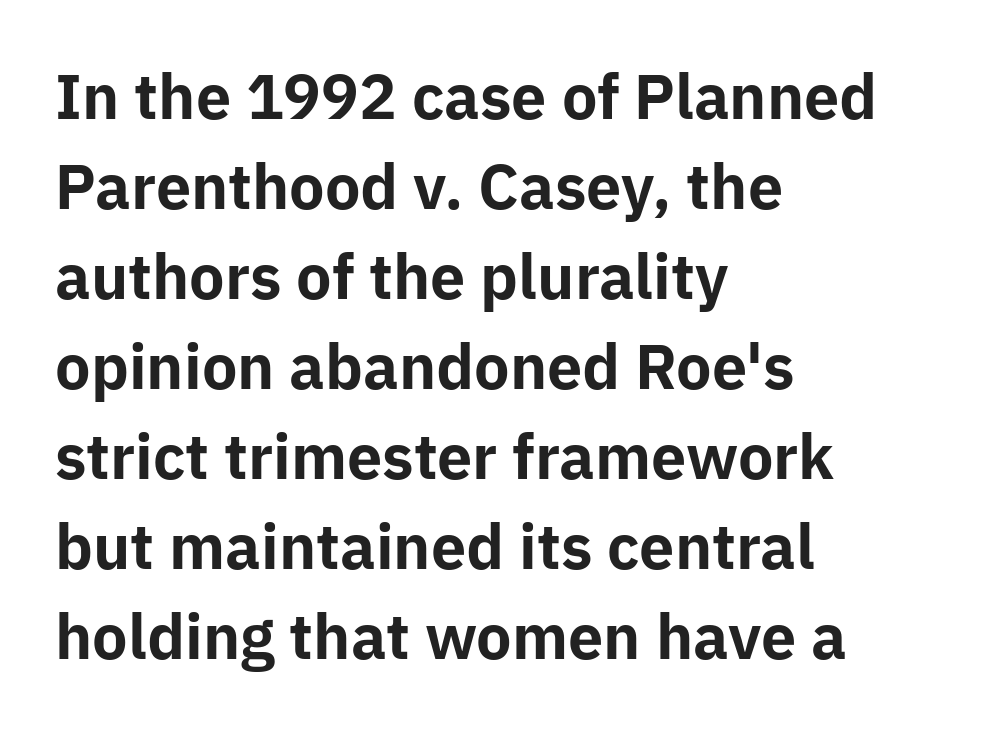
The image shows 60 px bold sans-serif type, upright; set left-aligned, normal line spacing (1.5x), normal letter spacing, not underlined; low stroke contrast and a medium x-height.
